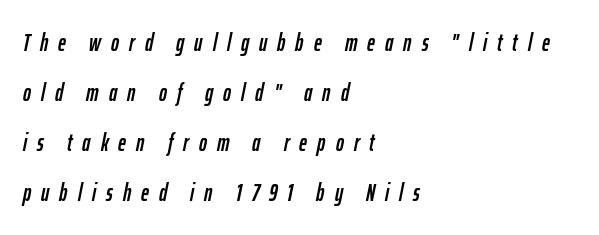
Q: Is the text italic (slanted)? A: Yes, it leans right by about 12 degrees.
Q: Is the text underlined? A: No.
Q: How is the paragraph aligned? A: Left-aligned.
Q: Is the spacing between letters normal or unusually wide? A: Unusually wide.
Q: Is the spacing between lines tight, normal or loose? A: Loose.
